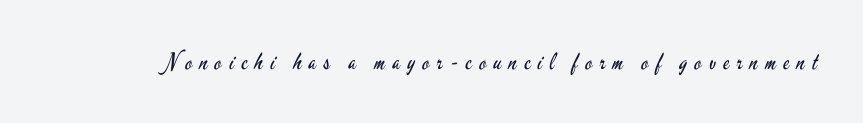
The image shows 23 px text type; set unusually wide letter spacing (+0.32 em), not underlined.
